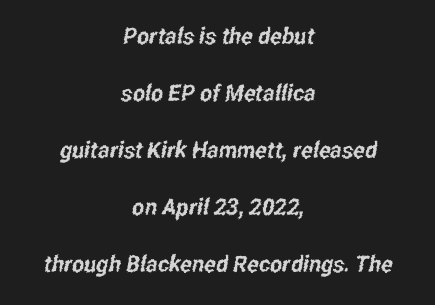
{"underline": "no", "align": "center", "line_spacing": "loose", "line_spacing_ratio": 2.48, "letter_spacing": "normal", "letter_spacing_em": 0.0, "glyph_px": 23}
